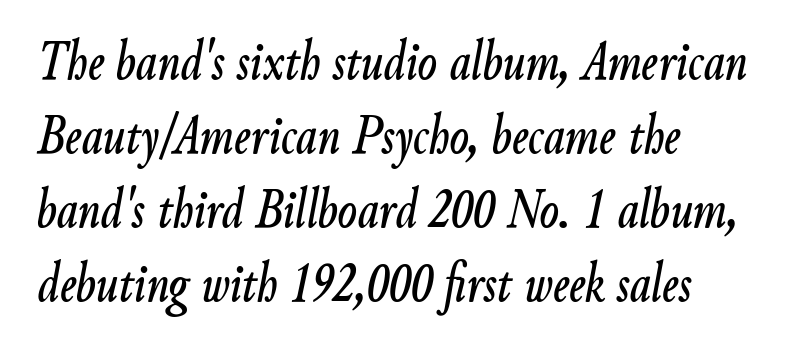
The image shows 57 px condensed type, italic (leaning right); set normal line spacing (1.3x), normal letter spacing, not underlined; low stroke contrast and a small x-height.
